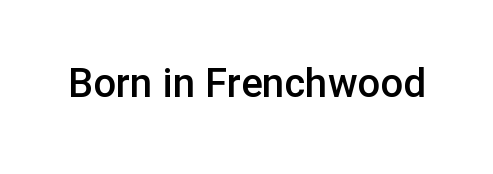
The rendering uses natural spacing where letterforms have individual widths. The area under the type is left untouched. Does the type have serifs? No, each stem ends abruptly. The specimen reads as upright at a glance. A somewhat darkened texture: the type is semibold rather than bold. You could call the tracking neutral — neither tight nor loose.
